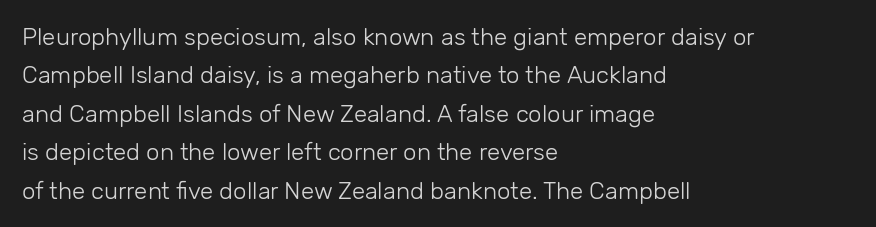
{"italic": "no", "bold": "no", "underline": "no", "align": "left", "line_spacing": "normal", "line_spacing_ratio": 1.6, "letter_spacing": "normal", "letter_spacing_em": 0.0, "glyph_px": 24}
